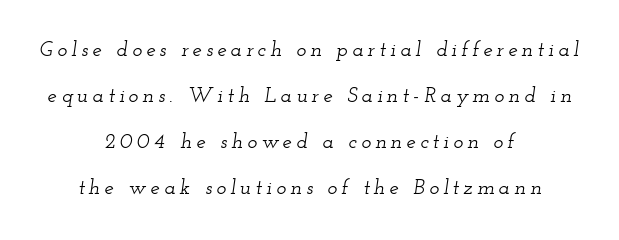
{"italic": "yes", "lean": "right", "slant_degrees": 12, "underline": "no", "align": "center", "line_spacing": "loose", "line_spacing_ratio": 2.19, "letter_spacing": "wide", "letter_spacing_em": 0.2, "glyph_px": 21}
